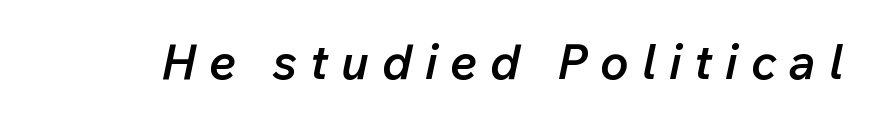
{"italic": "yes", "lean": "right", "slant_degrees": 12, "bold": "semi", "weight": "semibold", "width": "normal", "stroke_contrast": "low", "x_height": "medium", "monospaced": "no", "underline": "no", "letter_spacing": "wide", "letter_spacing_em": 0.27, "glyph_px": 48}
